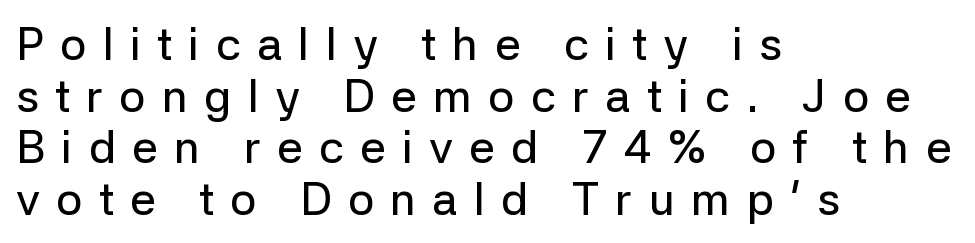
Italic: no, the glyphs are upright roman. The face used here is proportionally spaced, like ordinary book or web type. The space between consecutive lines is stingy. The characters display no serif detailing; their extremities are plain. Is the block centered? No — it sits flush against the left margin.
